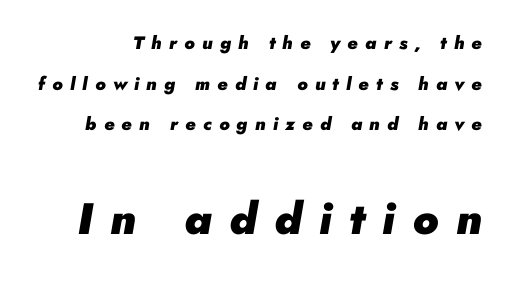
{"italic": "yes", "lean": "right", "slant_degrees": 10, "bold": "yes", "weight": "heavy", "width": "normal", "stroke_contrast": "low", "x_height": "small", "monospaced": "no", "underline": "no", "line_spacing": "loose", "line_spacing_ratio": 2.26, "letter_spacing": "wide", "letter_spacing_em": 0.4, "larger_block": "second", "size_ratio": 2.44, "glyph_px": 44}
